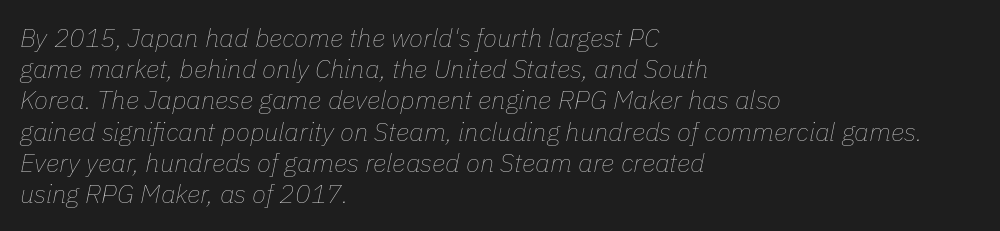
A classic flush-left, rag-right setting is used for this passage. Is the type slanted? Yes — the strokes lean at a clear angle. Stem width sits at or under what a default text font uses. Only glyphs here, with clear space below each row.
